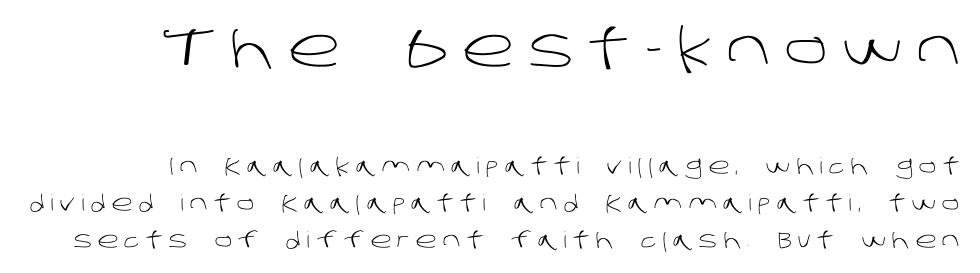
{"serif": "no", "bold": "no", "weight": "light", "width": "normal", "stroke_contrast": "low", "x_height": "large", "monospaced": "no", "underline": "no", "line_spacing": "normal", "line_spacing_ratio": 1.68, "letter_spacing": "wide", "letter_spacing_em": 0.27, "larger_block": "first", "size_ratio": 2.45, "glyph_px": 54}
